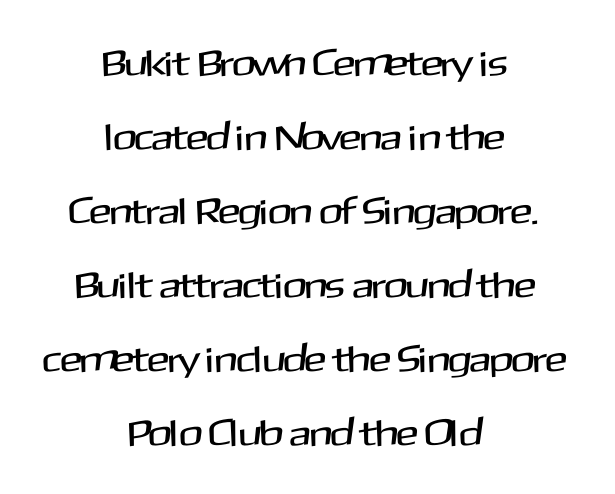
Does the lettering tilt? It doesn't — this is upright. The setting favours the middle, as headings and verse often do. The specimen omits any rule beneath the text block's lines. The letters sit at their default tracking, neither squeezed nor spread. One glance says open: line gaps are wider than usual. You can tell from the bare stems that sans-serif type was used.
